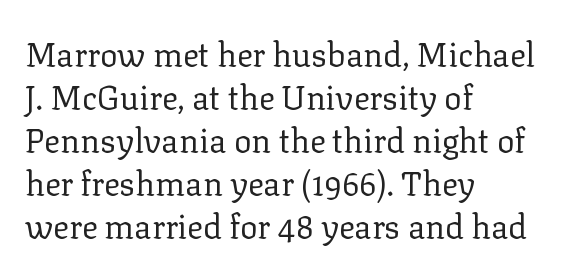
{"serif": "yes", "italic": "no", "bold": "no", "weight": "regular", "width": "normal", "stroke_contrast": "low", "x_height": "medium", "monospaced": "no", "underline": "no", "align": "left", "line_spacing": "normal", "line_spacing_ratio": 1.3, "letter_spacing": "normal", "letter_spacing_em": 0.0, "glyph_px": 33}
